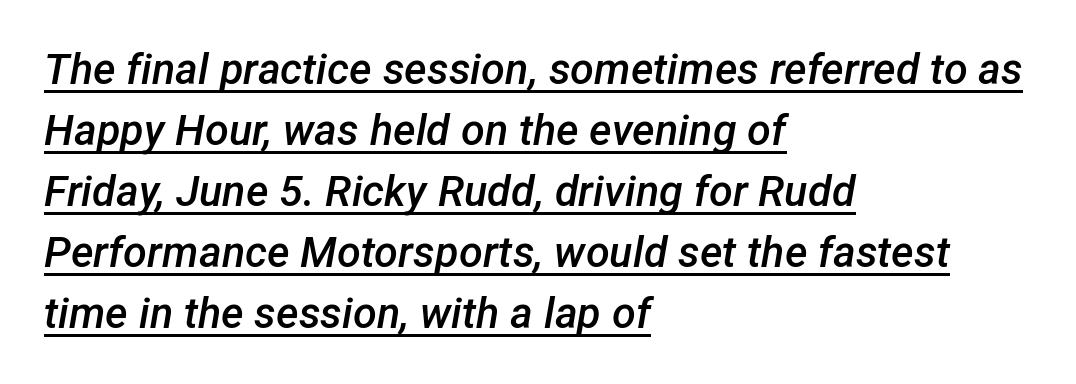
The image shows 43 px semibold type, italic (leaning right); set left-aligned, normal line spacing (1.42x), normal letter spacing, underlined; low stroke contrast and a medium x-height.
